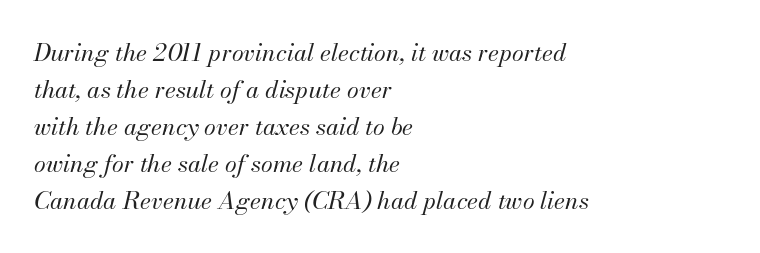
{"italic": "yes", "lean": "right", "slant_degrees": 13, "bold": "no", "underline": "no", "align": "left", "line_spacing": "normal", "line_spacing_ratio": 1.54, "letter_spacing": "normal", "letter_spacing_em": 0.0, "glyph_px": 24}
